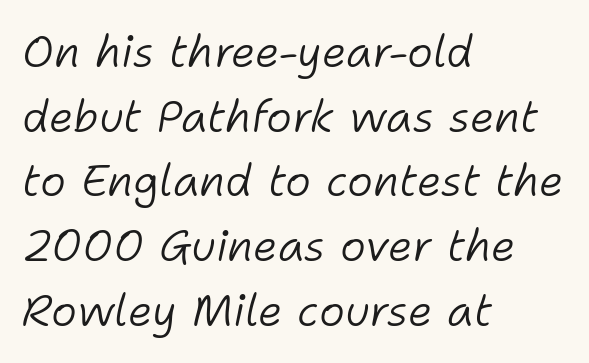
{"italic": "yes", "lean": "right", "slant_degrees": 11, "bold": "no", "weight": "light", "width": "normal", "stroke_contrast": "low", "x_height": "medium", "monospaced": "no", "underline": "no", "align": "left", "line_spacing": "normal", "line_spacing_ratio": 1.47, "letter_spacing": "normal", "letter_spacing_em": 0.0, "glyph_px": 44}
